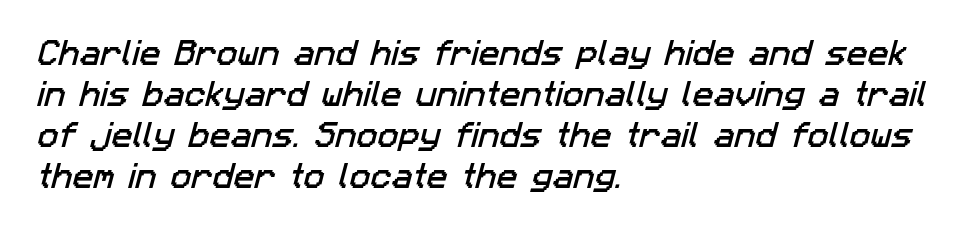
{"serif": "no", "width": "normal", "stroke_contrast": "low", "x_height": "medium", "monospaced": "no", "underline": "no", "align": "left", "line_spacing": "normal", "line_spacing_ratio": 1.47, "letter_spacing": "normal", "letter_spacing_em": 0.0, "glyph_px": 28}
